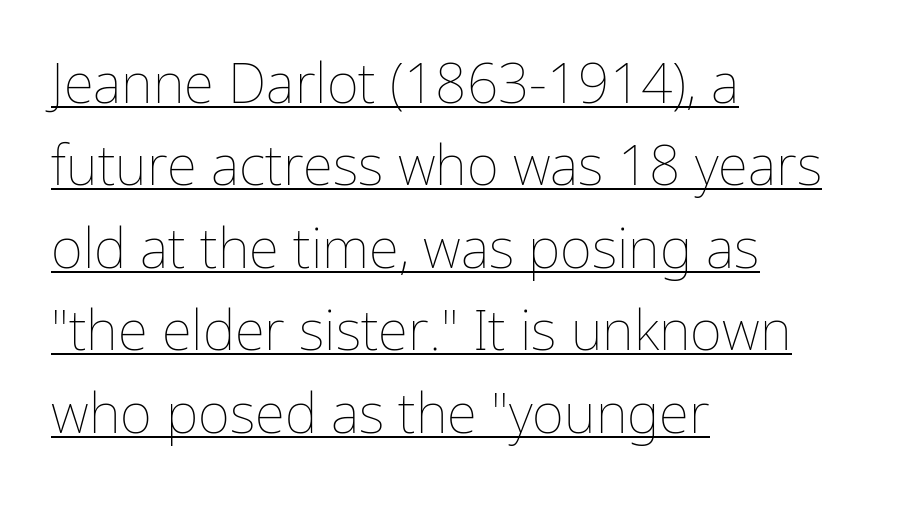
Letter spacing: default. A typesetter would call this proportional, since set widths differ per character. The glyphs are accompanied by a horizontal stroke just below them. These lines were composed using upright roman letters.
